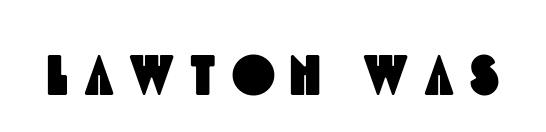
Q: Is the typeface a serif or a sans-serif typeface? A: Sans-serif.
Q: Is the text underlined? A: No.
Q: Is the spacing between letters normal or unusually wide? A: Unusually wide.
Q: Width (condensed, normal, or wide)? A: Condensed.
Q: x-height? A: Large.
Q: Monospaced? A: No.
